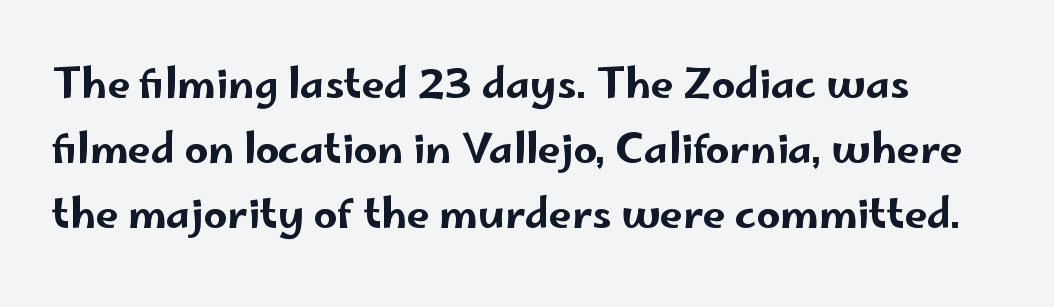
Caption: standard tracking, unaltered. Tall strokes in this sample are plumb rather than angled. Note the varied advance widths — an 'i' is clearly narrower than an 'm'. Serifs: no, the terminals of the letterforms are clean. Baseline-to-baseline distance is the conventional proportion of letter height.
